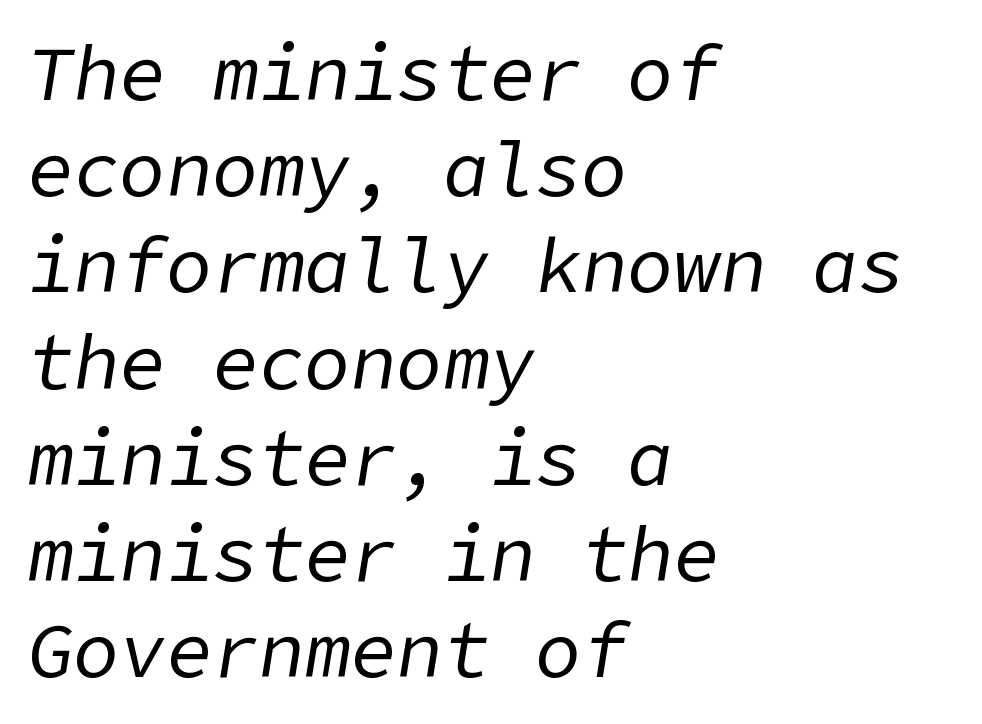
The image shows 77 px regular-weight type, italic (leaning right); set left-aligned, normal line spacing (1.25x), normal letter spacing, not underlined; low stroke contrast and a medium x-height.
